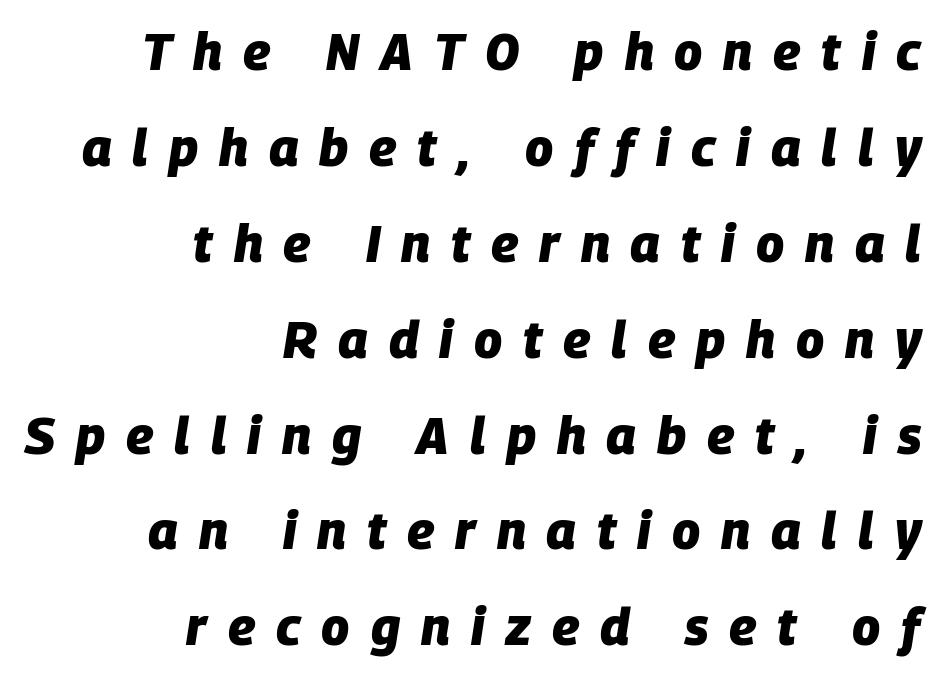
The image shows 51 px heavy type, italic (leaning right); set right-aligned, line spacing 1.88x, unusually wide letter spacing (+0.41 em), not underlined; low stroke contrast and a large x-height.
